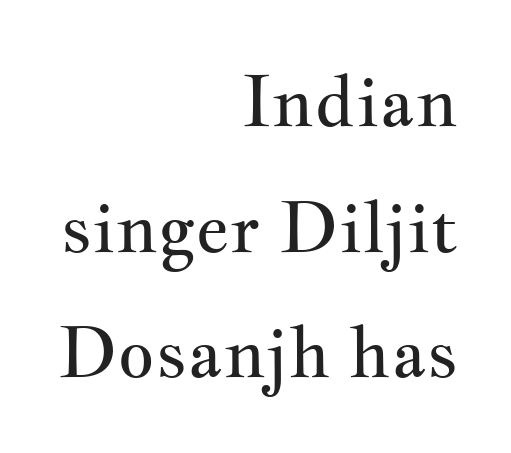
Rule under the text: the space is simply empty. This sample has the flowing, uneven cadence of proportional lettering. The rendering keeps characters at their native spacing. Heft: none added — not bold. Look at the bottom of the vertical strokes: they flare into serifs here.
